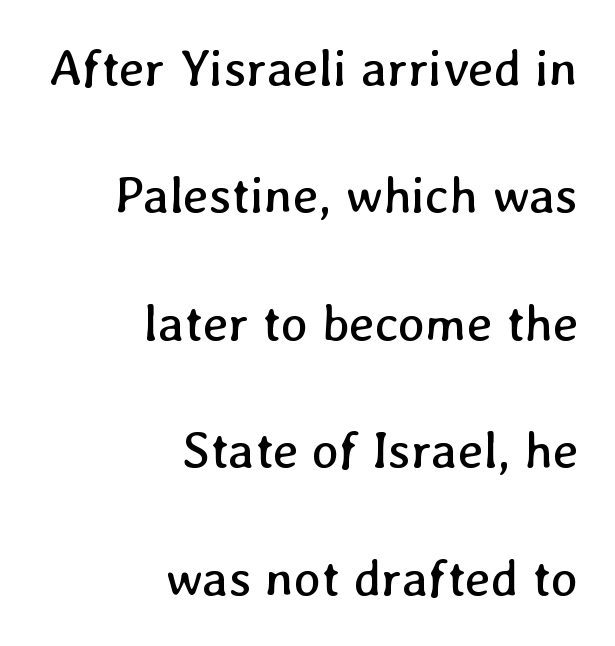
{"bold": "no", "weight": "regular", "width": "normal", "stroke_contrast": "low", "x_height": "medium", "monospaced": "no", "underline": "no", "align": "right", "line_spacing": "loose", "line_spacing_ratio": 2.5, "letter_spacing": "normal", "letter_spacing_em": 0.0, "glyph_px": 51}
